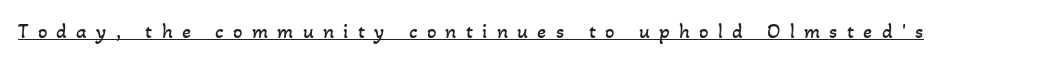
The image shows 21 px text type; set unusually wide letter spacing (+0.44 em), underlined.
